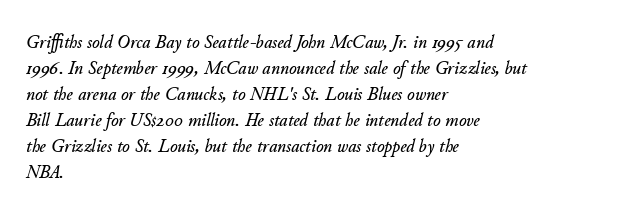
Each line starts at the same left margin while the right side varies. Summary of vertical rhythm: regular, with standard interline spacing. There's an unmistakable incline to the writing here. Letter spacing: default. Descenders are the only things crossing below the line.
